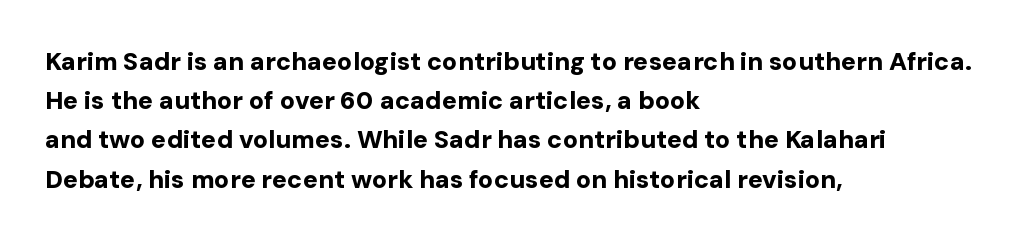
The image shows 25 px bold type, upright; set left-aligned, normal line spacing (1.57x), normal letter spacing, not underlined.
